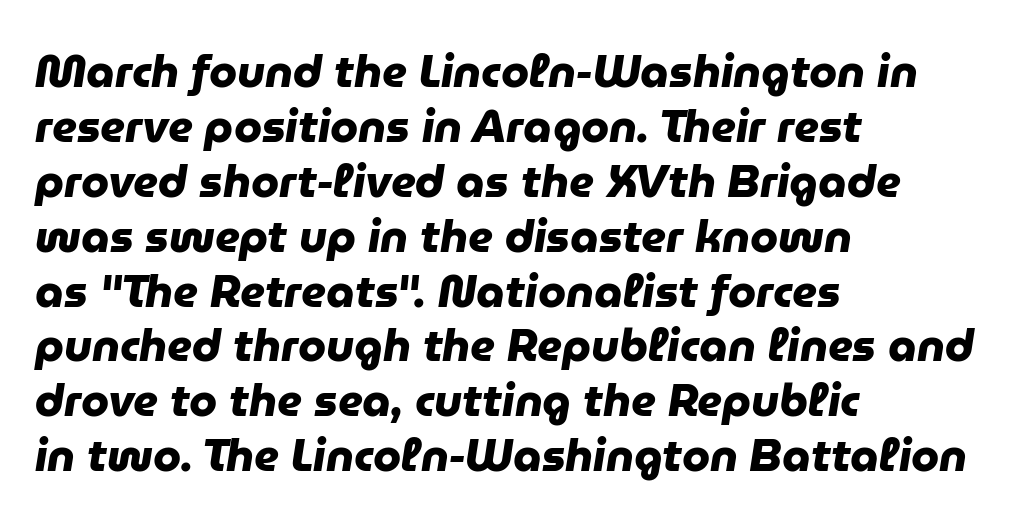
The typesetting leans heavy: a genuine bold. You could not count columns in this text — the font is proportionally spaced. The text block is weighted toward the left margin, trailing off unevenly rightward. Short note: letters normally spaced.
